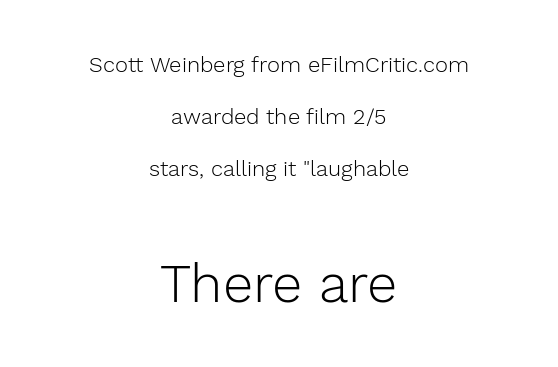
Q: Is the text bold? A: No.
Q: Is the text italic (slanted)? A: No, it is upright.
Q: Is the typeface a serif or a sans-serif typeface? A: Sans-serif.
Q: Is the text underlined? A: No.
Q: How is the paragraph aligned? A: Centered.
Q: Is the spacing between letters normal or unusually wide? A: Normal.
Q: Is the spacing between lines tight, normal or loose? A: Loose.
Q: Which block of text is set in a larger size, the first (top) or the second (bottom)? A: The second (bottom) one.
Q: Width (condensed, normal, or wide)? A: Normal.
Q: Stroke contrast? A: Low.
Q: x-height? A: Medium.
Q: Monospaced? A: No.
